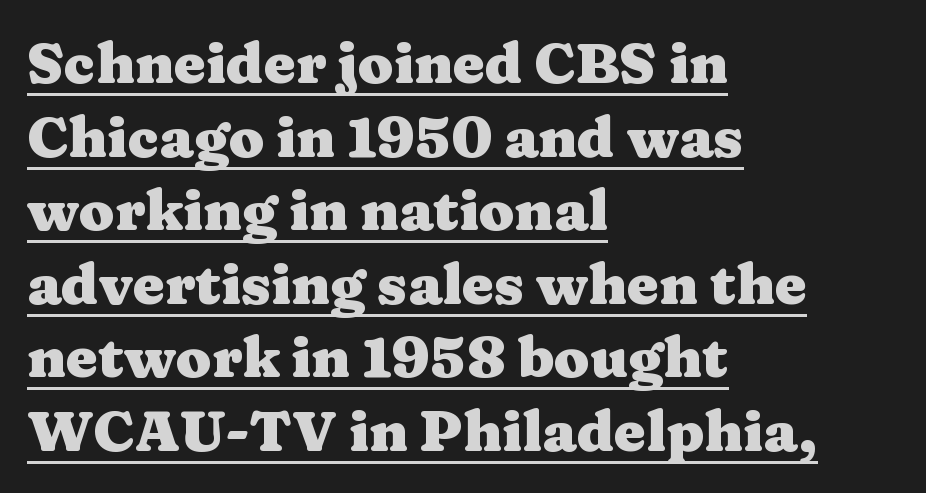
Q: Is the text bold? A: Yes.
Q: Is the text italic (slanted)? A: No, it is upright.
Q: Is the typeface a serif or a sans-serif typeface? A: Serif.
Q: Is the text underlined? A: Yes.
Q: How is the paragraph aligned? A: Left-aligned.
Q: Is the spacing between letters normal or unusually wide? A: Normal.
Q: Is the spacing between lines tight, normal or loose? A: Normal.
Q: Width (condensed, normal, or wide)? A: Wide.
Q: Stroke contrast? A: Medium.
Q: x-height? A: Medium.
Q: Monospaced? A: No.
